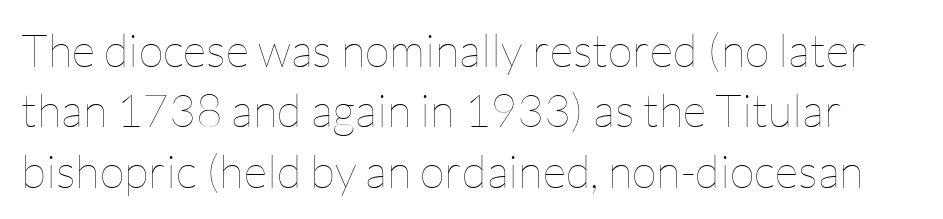
Quick note: not italic, upright. Descender tails drop into unmarked territory. A typesetter would call this proportional, since set widths differ per character. A light-to-regular cut is what we see here. The tracking reads as untouched default to a designer's eye.
